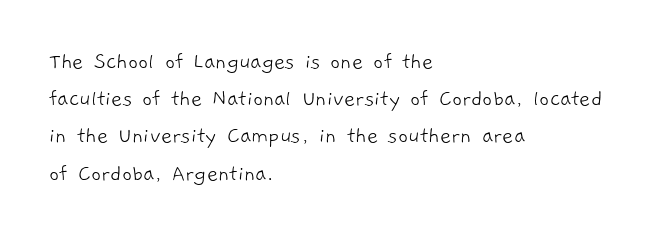
{"bold": "no", "underline": "no", "align": "left", "line_spacing": "normal", "line_spacing_ratio": 1.55, "letter_spacing": "normal", "letter_spacing_em": 0.0, "glyph_px": 24}
